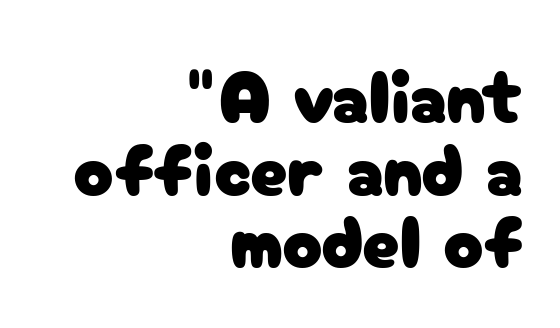
The image shows 74 px sans-serif type, upright; set right-aligned, tight line spacing (0.98x), normal letter spacing, not underlined; low stroke contrast and a medium x-height.
